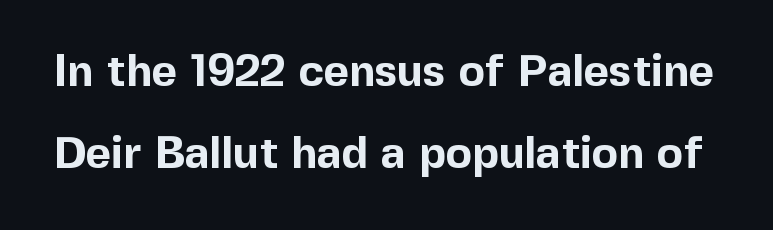
Q: Is the text bold? A: Yes.
Q: Is the text italic (slanted)? A: No, it is upright.
Q: Is the typeface a serif or a sans-serif typeface? A: Sans-serif.
Q: Is the text underlined? A: No.
Q: Is the spacing between letters normal or unusually wide? A: Normal.
Q: Width (condensed, normal, or wide)? A: Normal.
Q: x-height? A: Medium.
Q: Monospaced? A: No.
